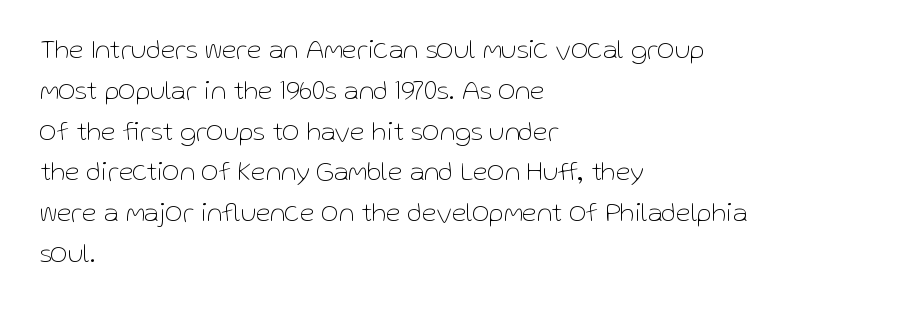
The image shows 27 px text type, upright; set left-aligned, normal line spacing (1.51x), normal letter spacing, not underlined.
